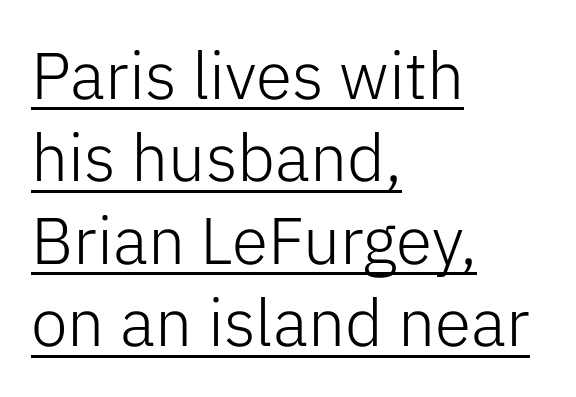
Q: Is the text bold? A: No.
Q: Is the text italic (slanted)? A: No, it is upright.
Q: Is the typeface a serif or a sans-serif typeface? A: Sans-serif.
Q: Is the text underlined? A: Yes.
Q: How is the paragraph aligned? A: Left-aligned.
Q: Is the spacing between letters normal or unusually wide? A: Normal.
Q: Is the spacing between lines tight, normal or loose? A: Normal.
Q: Width (condensed, normal, or wide)? A: Normal.
Q: Stroke contrast? A: Low.
Q: x-height? A: Medium.
Q: Monospaced? A: No.
